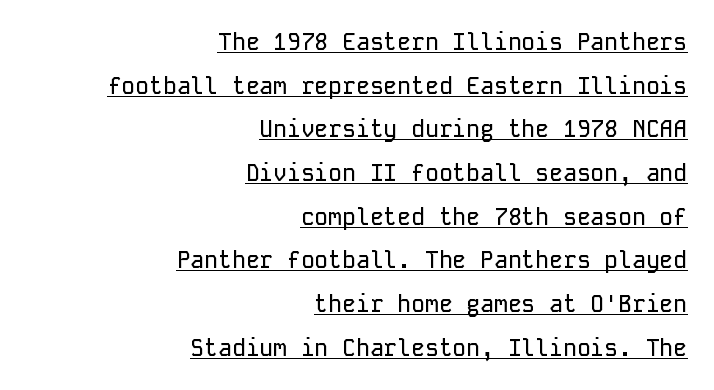
The image shows 23 px text type, upright; set right-aligned, loose line spacing (1.9x), normal letter spacing, underlined.
